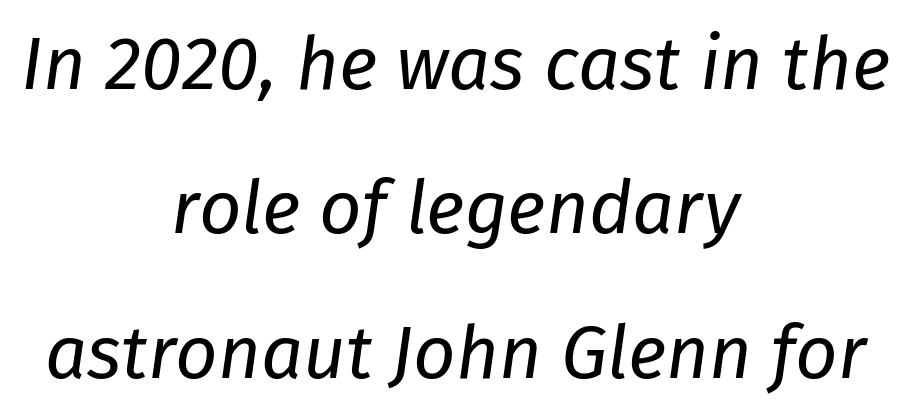
Q: Is the text bold? A: No.
Q: Is the text italic (slanted)? A: Yes, it leans right by about 8 degrees.
Q: Is the text underlined? A: No.
Q: How is the paragraph aligned? A: Centered.
Q: Is the spacing between letters normal or unusually wide? A: Normal.
Q: Is the spacing between lines tight, normal or loose? A: Loose.
Q: Width (condensed, normal, or wide)? A: Normal.
Q: Stroke contrast? A: Low.
Q: x-height? A: Medium.
Q: Monospaced? A: No.
